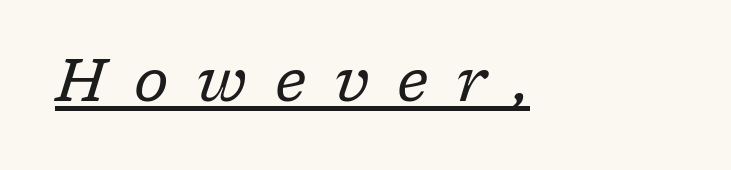
{"serif": "yes", "italic": "yes", "lean": "right", "slant_degrees": 17, "bold": "no", "weight": "regular", "width": "normal", "stroke_contrast": "low", "x_height": "medium", "monospaced": "no", "underline": "yes", "letter_spacing": "wide", "letter_spacing_em": 0.47, "glyph_px": 59}
